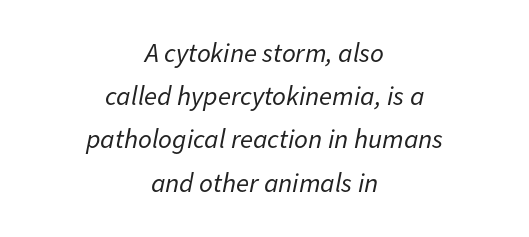
Q: Is the text bold? A: No.
Q: Is the text italic (slanted)? A: Yes, it leans right by about 11 degrees.
Q: Is the text underlined? A: No.
Q: How is the paragraph aligned? A: Centered.
Q: Is the spacing between letters normal or unusually wide? A: Normal.
Q: Is the spacing between lines tight, normal or loose? A: Normal.
